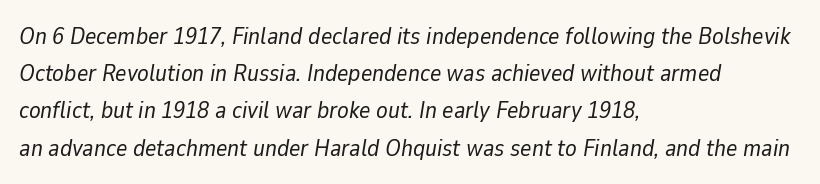
The image shows 24 px text type, italic (leaning right); set left-aligned, normal line spacing (1.55x), normal letter spacing, not underlined.
